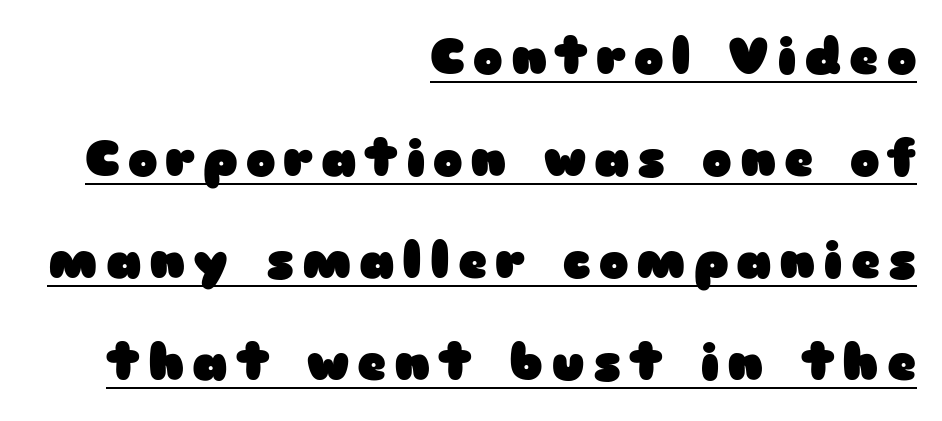
Note the varied advance widths — an 'i' is clearly narrower than an 'm'. Stroke terminals: plain, sans-serif. What weight is shown? A full bold with thick strokes. The string is rendered with underlining switched on. This sample is right-justified, so line beginnings fall wherever the words allow.
